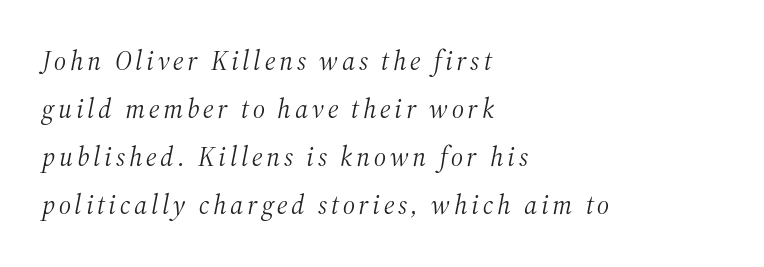
The image shows 27 px text type, italic (leaning right); set left-aligned, line spacing 1.78x, not underlined.
